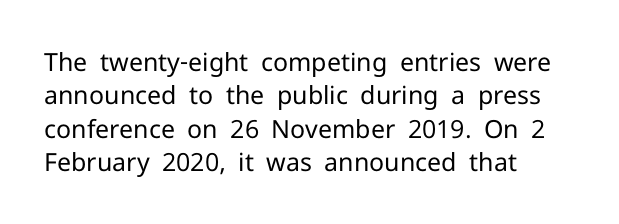
{"italic": "no", "bold": "no", "underline": "no", "align": "left", "line_spacing": "normal", "line_spacing_ratio": 1.34, "letter_spacing": "normal", "letter_spacing_em": 0.0, "glyph_px": 25}
